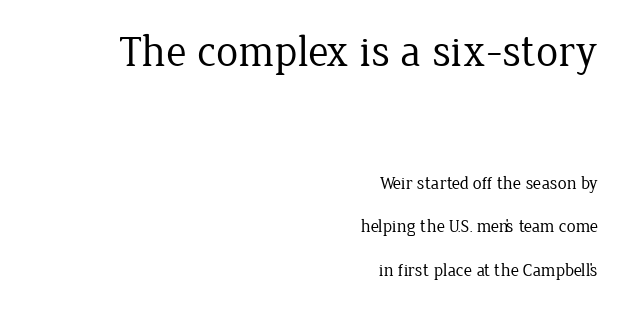
Q: Is the text bold? A: No.
Q: Is the text italic (slanted)? A: No, it is upright.
Q: Is the typeface a serif or a sans-serif typeface? A: Serif.
Q: Is the text underlined? A: No.
Q: How is the paragraph aligned? A: Right-aligned.
Q: Is the spacing between letters normal or unusually wide? A: Normal.
Q: Is the spacing between lines tight, normal or loose? A: Loose.
Q: Which block of text is set in a larger size, the first (top) or the second (bottom)? A: The first (top) one.
Q: Width (condensed, normal, or wide)? A: Normal.
Q: Stroke contrast? A: Low.
Q: x-height? A: Medium.
Q: Monospaced? A: No.
